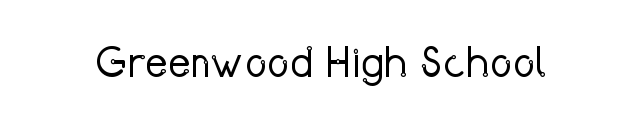
Q: Is the text bold? A: No.
Q: Is the text italic (slanted)? A: No, it is upright.
Q: Is the typeface a serif or a sans-serif typeface? A: Sans-serif.
Q: Is the text underlined? A: No.
Q: Is the spacing between letters normal or unusually wide? A: Normal.
Q: Width (condensed, normal, or wide)? A: Condensed.
Q: Stroke contrast? A: Low.
Q: x-height? A: Medium.
Q: Monospaced? A: No.
